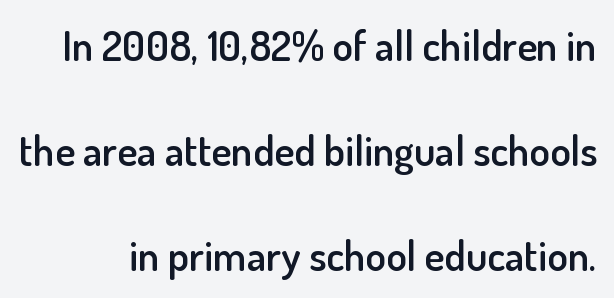
{"serif": "no", "italic": "no", "bold": "semi", "weight": "semibold", "width": "normal", "stroke_contrast": "low", "x_height": "small", "monospaced": "no", "underline": "no", "line_spacing": "loose", "line_spacing_ratio": 2.5, "letter_spacing": "normal", "letter_spacing_em": 0.0, "glyph_px": 42}
